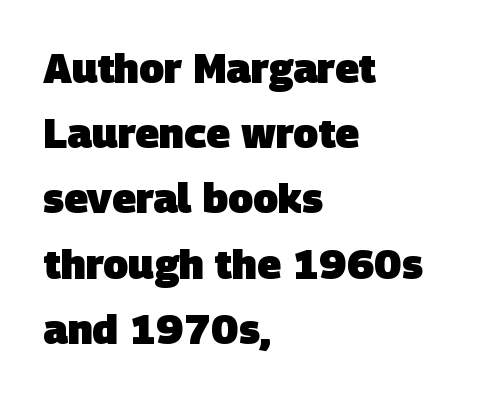
Q: Is the text bold? A: Yes.
Q: Is the typeface a serif or a sans-serif typeface? A: Sans-serif.
Q: Is the text underlined? A: No.
Q: How is the paragraph aligned? A: Left-aligned.
Q: Is the spacing between letters normal or unusually wide? A: Normal.
Q: Is the spacing between lines tight, normal or loose? A: Normal.
Q: Width (condensed, normal, or wide)? A: Normal.
Q: Stroke contrast? A: Low.
Q: x-height? A: Large.
Q: Monospaced? A: No.
